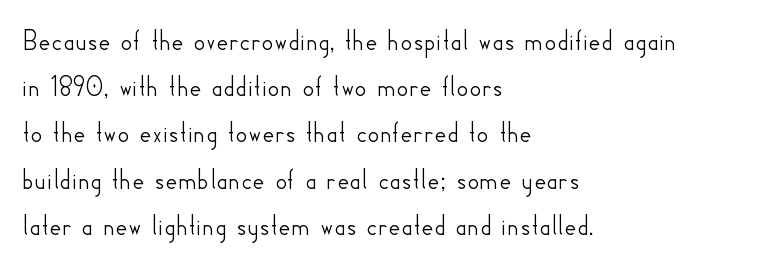
Proportional: the letters do not fall into vertical columns. Letters rest on an invisible, unmarked baseline. Posture: vertical. A student would call this left alignment; a typographer would say flush left, rag right. Observe the absence of serifs on each vertical stroke in this sample.
